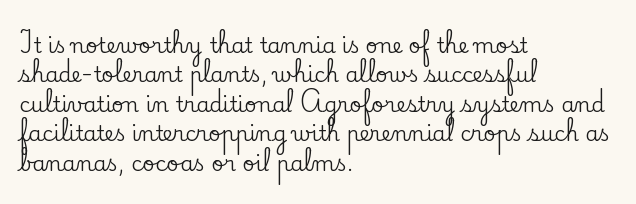
{"italic": "no", "underline": "no", "align": "left", "line_spacing": "normal", "line_spacing_ratio": 1.4, "letter_spacing": "normal", "letter_spacing_em": 0.0, "glyph_px": 21}
